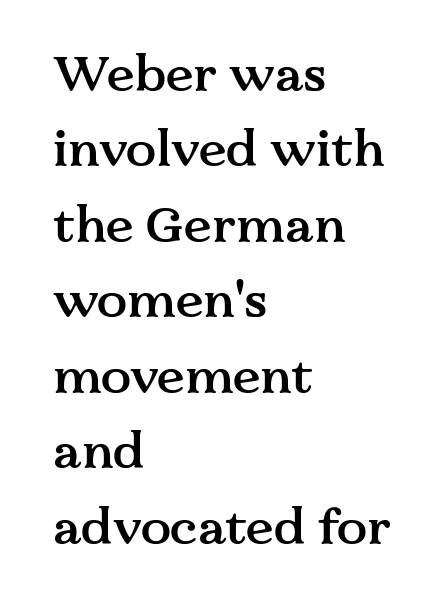
Are there feet on the stems? There are — it's a serif. Between one letter and the next there's only the usual sliver of space. The lines sit at an ordinary, default distance from one another. The passage shown is not underscored anywhere.
